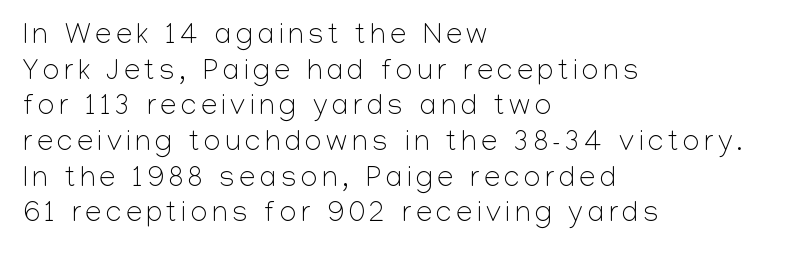
Q: Is the text bold? A: No.
Q: Is the text italic (slanted)? A: No, it is upright.
Q: Is the typeface a serif or a sans-serif typeface? A: Sans-serif.
Q: Is the text underlined? A: No.
Q: How is the paragraph aligned? A: Left-aligned.
Q: Width (condensed, normal, or wide)? A: Normal.
Q: Stroke contrast? A: Low.
Q: x-height? A: Medium.
Q: Monospaced? A: No.
